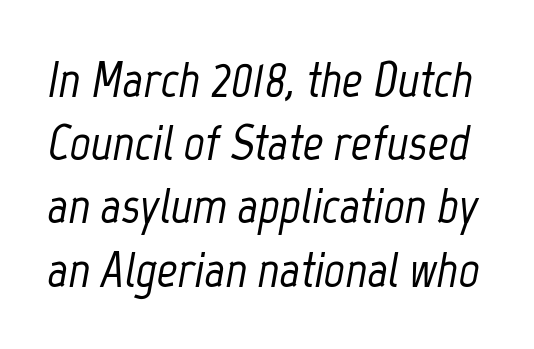
The image shows 51 px condensed type, italic (leaning right); set line spacing 1.24x, normal letter spacing, not underlined; low stroke contrast and a medium x-height.
